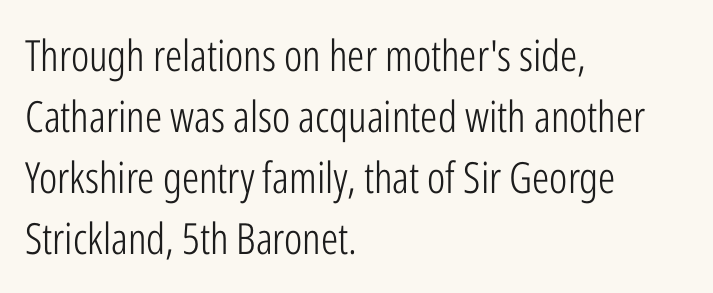
Q: Is the text bold? A: No.
Q: Is the text italic (slanted)? A: No, it is upright.
Q: Is the typeface a serif or a sans-serif typeface? A: Sans-serif.
Q: Is the text underlined? A: No.
Q: How is the paragraph aligned? A: Left-aligned.
Q: Is the spacing between letters normal or unusually wide? A: Normal.
Q: Is the spacing between lines tight, normal or loose? A: Normal.
Q: Width (condensed, normal, or wide)? A: Condensed.
Q: Stroke contrast? A: Low.
Q: x-height? A: Medium.
Q: Monospaced? A: No.
